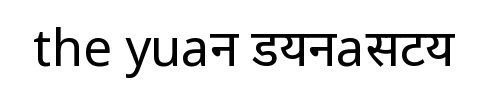
If you drew a line through each stem, it would be perfectly vertical. This rendering features lettering with no underline. The font family rendered here belongs to the sans-serif group. Spacing verdict: proportional, widths tailored to each character. Stems and bowls with no extra thickness — not bold. Letter spacing: default.
